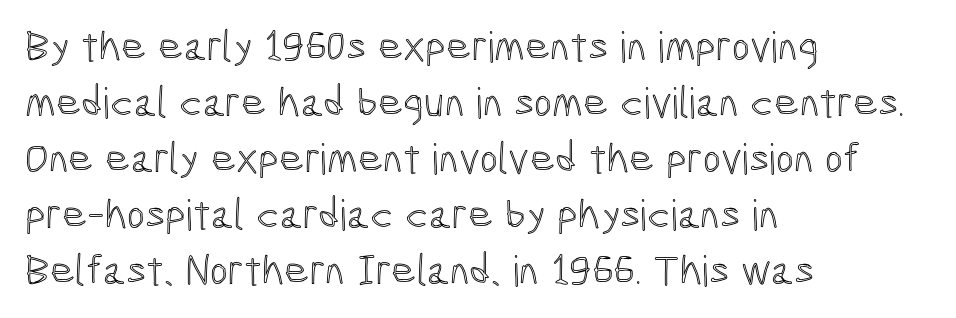
This sample keeps an unexceptional amount of space between lines. This sample uses plain, unmodified letter spacing. Varying glyph widths throughout — classic text-font behaviour. The gap between lines stays unmarked. Compared with a centered layout, this one pins lines to the left instead.
